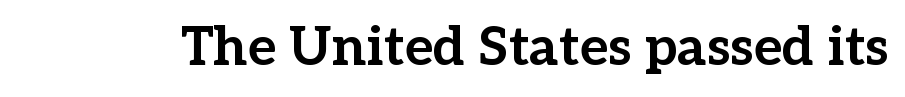
{"serif": "yes", "italic": "no", "bold": "yes", "weight": "bold", "width": "normal", "stroke_contrast": "low", "x_height": "medium", "monospaced": "no", "underline": "no", "letter_spacing": "normal", "letter_spacing_em": 0.0, "glyph_px": 54}
